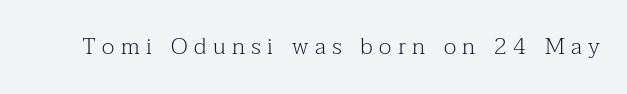
{"italic": "no", "bold": "no", "underline": "no", "letter_spacing": "wide", "letter_spacing_em": 0.28, "glyph_px": 23}
